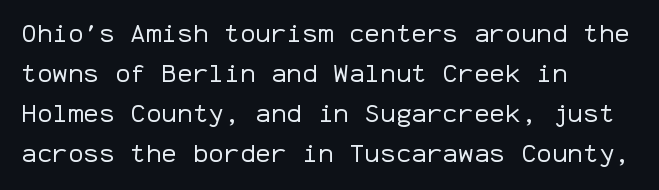
{"italic": "no", "bold": "no", "underline": "no", "align": "left", "line_spacing": "normal", "line_spacing_ratio": 1.54, "letter_spacing": "normal", "letter_spacing_em": 0.0, "glyph_px": 26}
